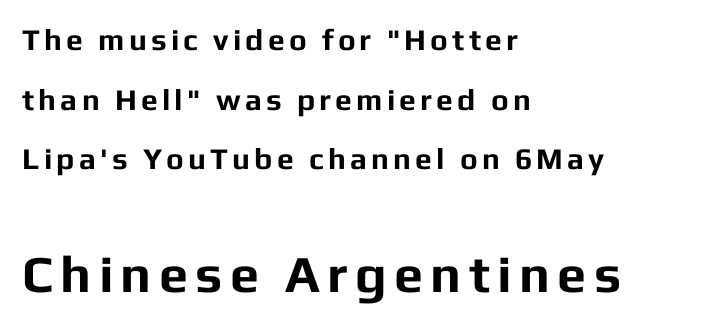
Q: Is the text bold? A: Yes.
Q: Is the text italic (slanted)? A: No, it is upright.
Q: Is the typeface a serif or a sans-serif typeface? A: Sans-serif.
Q: Is the text underlined? A: No.
Q: How is the paragraph aligned? A: Left-aligned.
Q: Is the spacing between lines tight, normal or loose? A: Loose.
Q: Which block of text is set in a larger size, the first (top) or the second (bottom)? A: The second (bottom) one.
Q: Width (condensed, normal, or wide)? A: Normal.
Q: Stroke contrast? A: Low.
Q: x-height? A: Medium.
Q: Monospaced? A: No.
